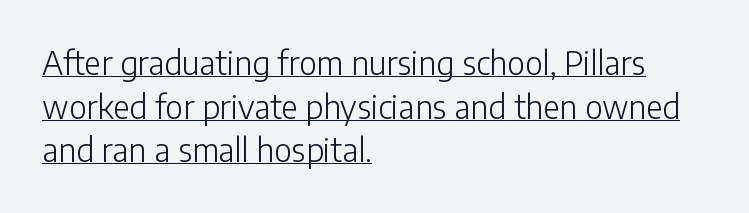
These lines are composed in type without serifs. Italic: no, the glyphs are upright roman. Do the characters align in a grid? No, the font is proportional. Each stroke keeps to a modest, everyday thickness or less. Layout note: lines flush left. Regular leading.
